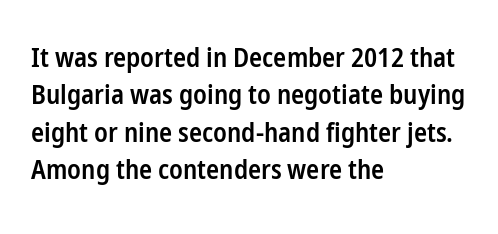
{"italic": "no", "bold": "semi", "underline": "no", "align": "left", "line_spacing": "normal", "line_spacing_ratio": 1.38, "letter_spacing": "normal", "letter_spacing_em": 0.0, "glyph_px": 27}
